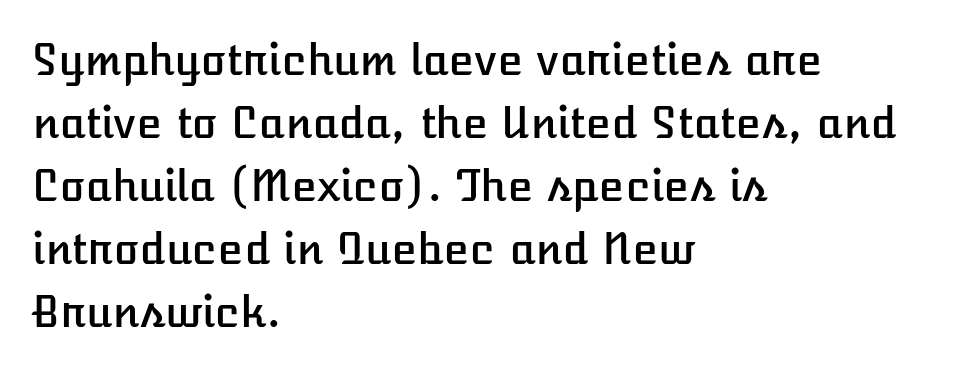
{"italic": "no", "width": "normal", "stroke_contrast": "low", "x_height": "medium", "monospaced": "no", "underline": "no", "align": "left", "line_spacing": "normal", "line_spacing_ratio": 1.5, "letter_spacing": "normal", "letter_spacing_em": 0.0, "glyph_px": 42}
